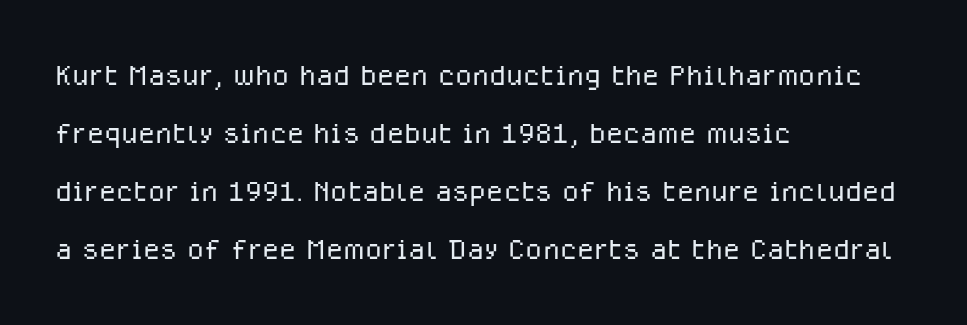
Q: Is the text bold? A: No.
Q: Is the text italic (slanted)? A: No, it is upright.
Q: Is the typeface a serif or a sans-serif typeface? A: Sans-serif.
Q: Is the text underlined? A: No.
Q: How is the paragraph aligned? A: Left-aligned.
Q: Is the spacing between letters normal or unusually wide? A: Normal.
Q: Is the spacing between lines tight, normal or loose? A: Normal.
Q: Width (condensed, normal, or wide)? A: Normal.
Q: Stroke contrast? A: Low.
Q: x-height? A: Medium.
Q: Monospaced? A: No.
